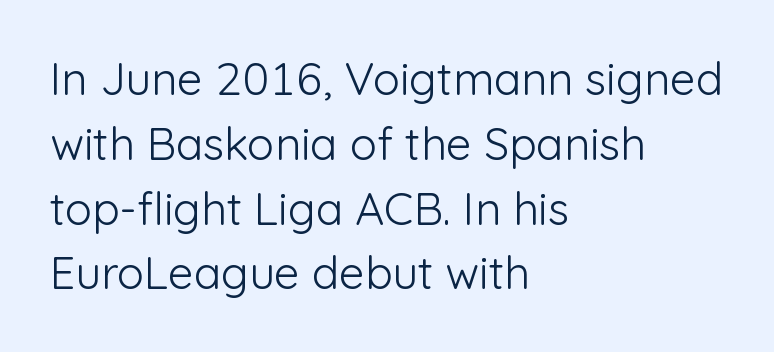
Alignment: flush left. In terms of letterspacing, this is plain default setting. Letterform terminals end flat and unadorned throughout the passage. In terms of posture, this sample is upright.
